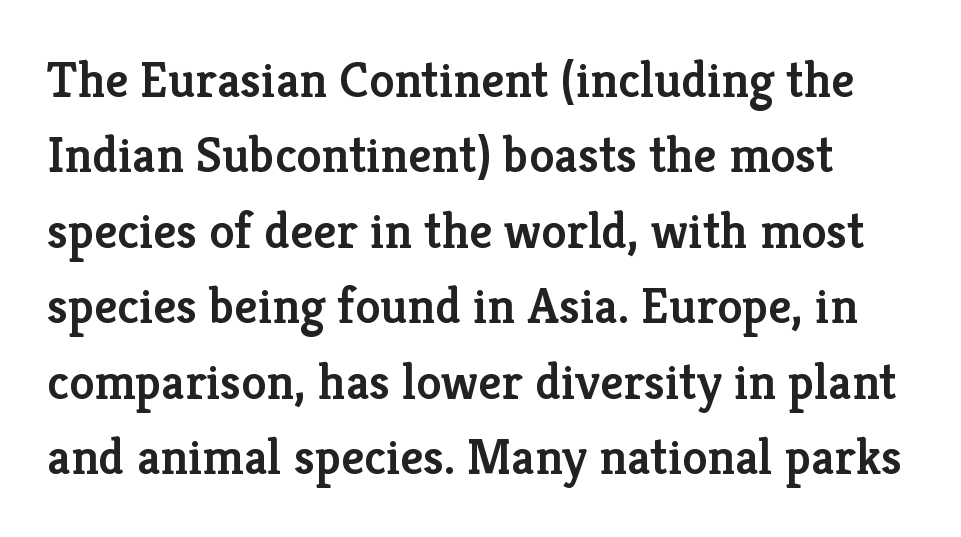
Q: Is the text bold? A: Semi-bold.
Q: Is the text italic (slanted)? A: No, it is upright.
Q: Is the typeface a serif or a sans-serif typeface? A: Serif.
Q: Is the text underlined? A: No.
Q: Is the spacing between letters normal or unusually wide? A: Normal.
Q: Is the spacing between lines tight, normal or loose? A: Normal.
Q: Width (condensed, normal, or wide)? A: Normal.
Q: Stroke contrast? A: Low.
Q: x-height? A: Medium.
Q: Monospaced? A: No.
